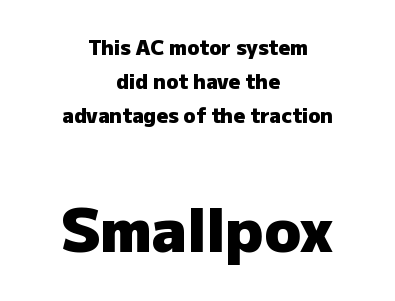
{"serif": "no", "italic": "no", "bold": "yes", "weight": "heavy", "width": "normal", "stroke_contrast": "low", "x_height": "medium", "monospaced": "no", "underline": "no", "align": "center", "line_spacing_ratio": 1.71, "letter_spacing": "normal", "letter_spacing_em": 0.0, "larger_block": "second", "size_ratio": 3.0, "glyph_px": 60}
